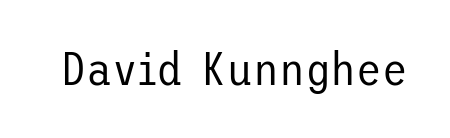
Check the space under the baseline: it is left empty. The designer went with a sans here, leaving each stem footless. Compared with a typical body face, this is equally light or lighter still. This sample uses plain, unmodified letter spacing. Style check: upright.
